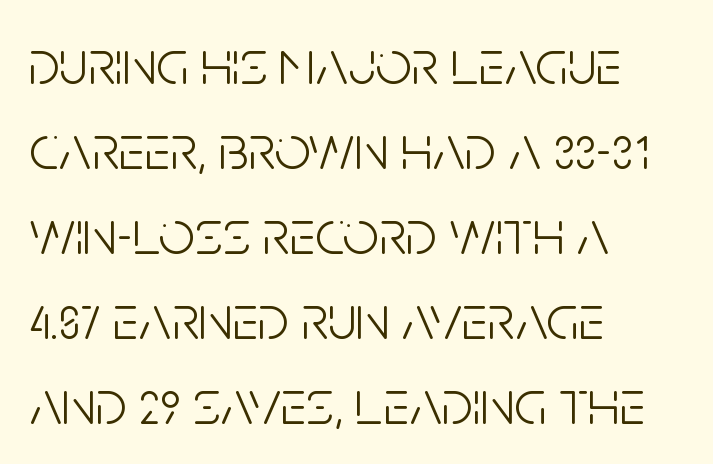
To sum up the face: it is a sans, with no serifs. The leading is moderate, giving the passage an even texture. The specimen omits any rule beneath the text block's lines. These glyphs show unthickened strokes, regular width or finer.
